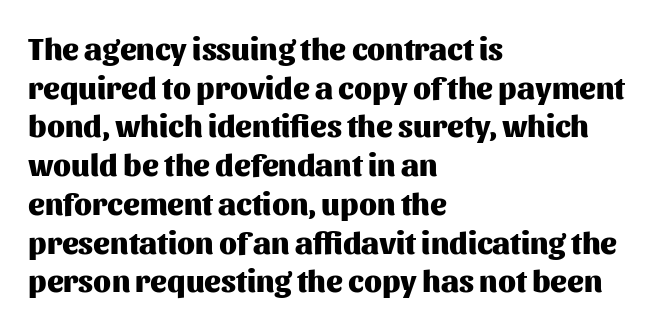
{"serif": "no", "italic": "no", "bold": "yes", "weight": "heavy", "width": "normal", "stroke_contrast": "medium", "x_height": "medium", "monospaced": "no", "underline": "no", "align": "left", "line_spacing": "normal", "line_spacing_ratio": 1.25, "letter_spacing": "normal", "letter_spacing_em": 0.0, "glyph_px": 31}
